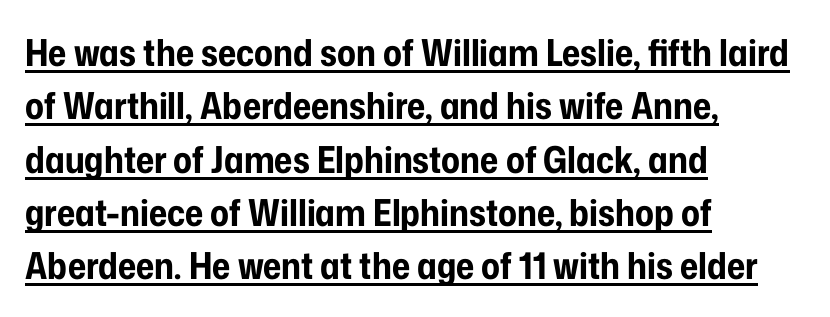
The image shows 37 px bold, condensed sans-serif type, upright; set left-aligned, normal line spacing (1.44x), normal letter spacing, underlined; low stroke contrast and a medium x-height.
